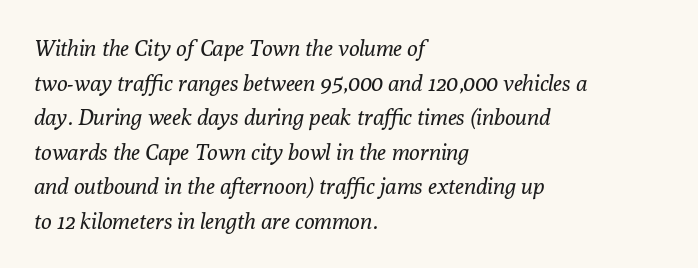
{"italic": "yes", "lean": "right", "slant_degrees": 10, "bold": "no", "underline": "no", "align": "left", "line_spacing": "normal", "line_spacing_ratio": 1.57, "letter_spacing": "normal", "letter_spacing_em": 0.0, "glyph_px": 22}
